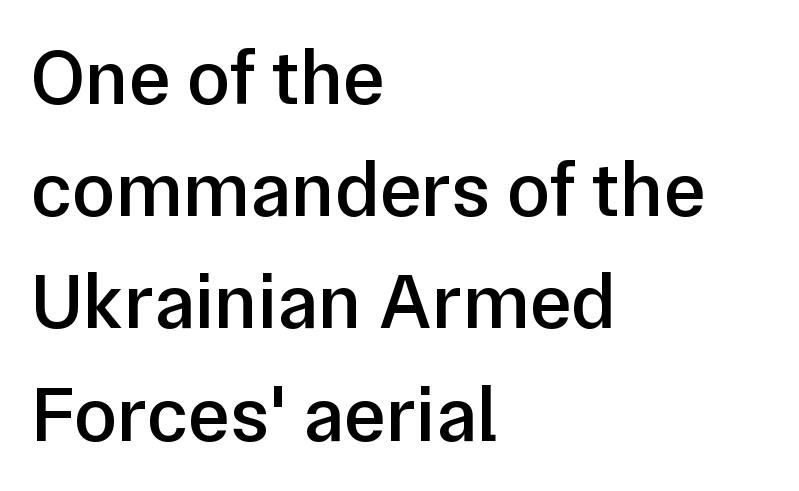
Q: Is the text bold? A: Semi-bold.
Q: Is the text italic (slanted)? A: No, it is upright.
Q: Is the typeface a serif or a sans-serif typeface? A: Sans-serif.
Q: Is the text underlined? A: No.
Q: How is the paragraph aligned? A: Left-aligned.
Q: Is the spacing between letters normal or unusually wide? A: Normal.
Q: Is the spacing between lines tight, normal or loose? A: Normal.
Q: Width (condensed, normal, or wide)? A: Normal.
Q: Stroke contrast? A: Low.
Q: x-height? A: Medium.
Q: Monospaced? A: No.
